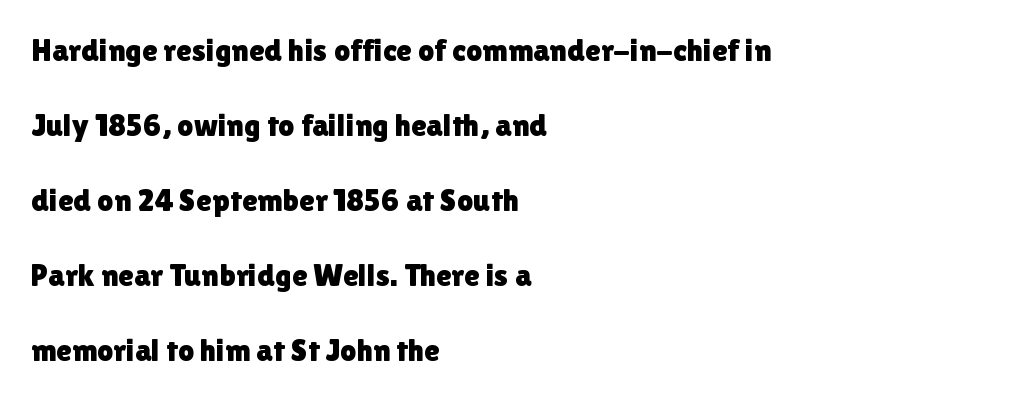
{"serif": "no", "italic": "no", "width": "normal", "x_height": "medium", "monospaced": "no", "underline": "no", "align": "left", "line_spacing": "loose", "line_spacing_ratio": 2.34, "letter_spacing": "normal", "letter_spacing_em": 0.0, "glyph_px": 32}
